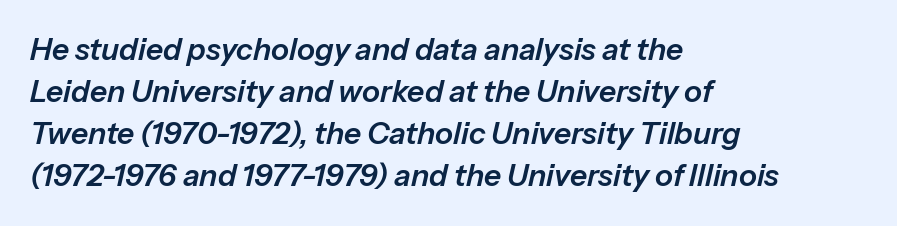
The lines are quadded left. Beneath every word, the page is bare. Inter-character spacing is left at the font's built-in metrics. The rendering uses natural spacing where letterforms have individual widths.
